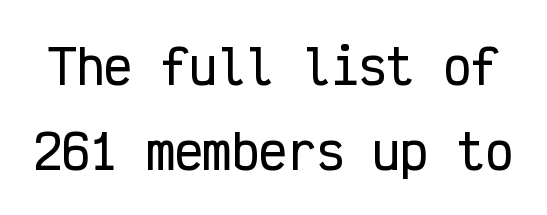
{"serif": "no", "italic": "no", "width": "condensed", "stroke_contrast": "low", "x_height": "medium", "monospaced": "yes", "underline": "no", "line_spacing_ratio": 1.8, "letter_spacing": "normal", "letter_spacing_em": 0.0, "glyph_px": 47}
